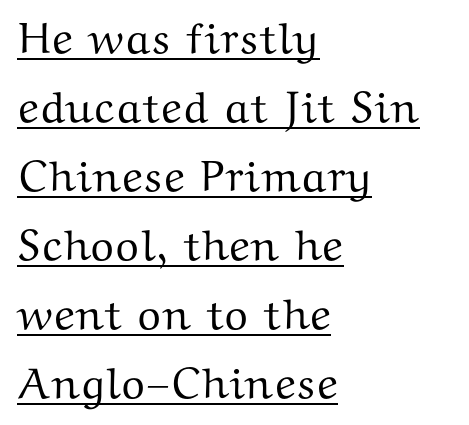
The image shows 44 px wide serif type, upright; set left-aligned, normal line spacing (1.57x), normal letter spacing, underlined; medium stroke contrast and a medium x-height.
